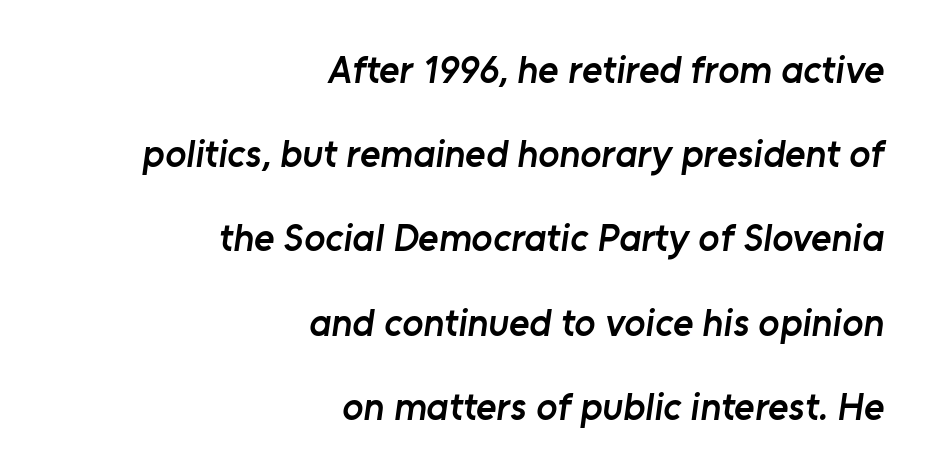
Q: Is the text bold? A: Semi-bold.
Q: Is the typeface a serif or a sans-serif typeface? A: Sans-serif.
Q: Is the text underlined? A: No.
Q: How is the paragraph aligned? A: Right-aligned.
Q: Is the spacing between letters normal or unusually wide? A: Normal.
Q: Is the spacing between lines tight, normal or loose? A: Loose.
Q: Width (condensed, normal, or wide)? A: Normal.
Q: Stroke contrast? A: Low.
Q: x-height? A: Medium.
Q: Monospaced? A: No.
